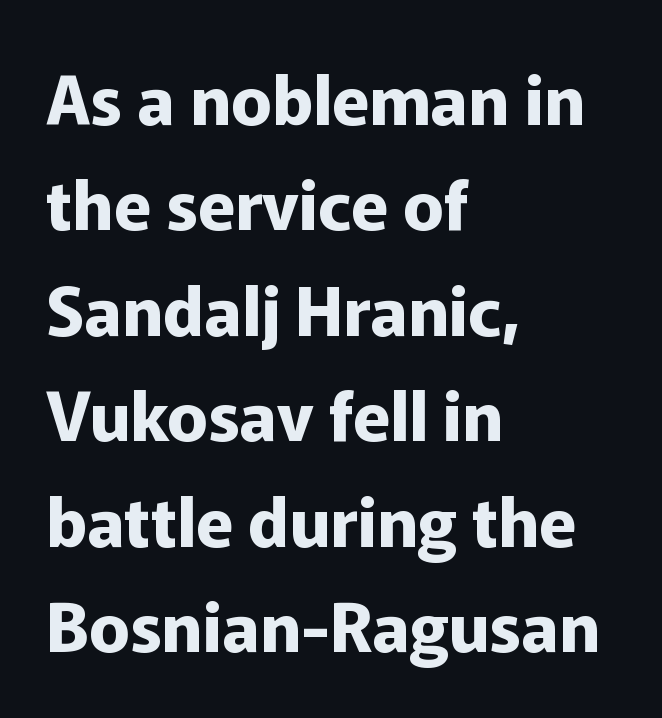
{"serif": "no", "italic": "no", "bold": "yes", "weight": "bold", "width": "normal", "stroke_contrast": "low", "x_height": "medium", "monospaced": "no", "underline": "no", "align": "left", "line_spacing": "normal", "line_spacing_ratio": 1.55, "letter_spacing": "normal", "letter_spacing_em": 0.0, "glyph_px": 68}
